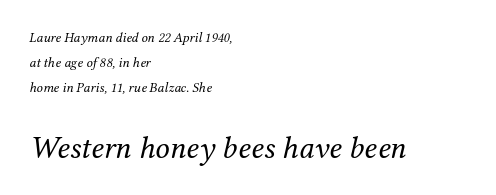
{"serif": "yes", "italic": "yes", "lean": "right", "slant_degrees": 12, "bold": "no", "weight": "regular", "width": "normal", "stroke_contrast": "medium", "x_height": "medium", "monospaced": "no", "underline": "no", "align": "left", "line_spacing_ratio": 1.77, "letter_spacing": "normal", "letter_spacing_em": 0.0, "larger_block": "second", "size_ratio": 2.29, "glyph_px": 32}
